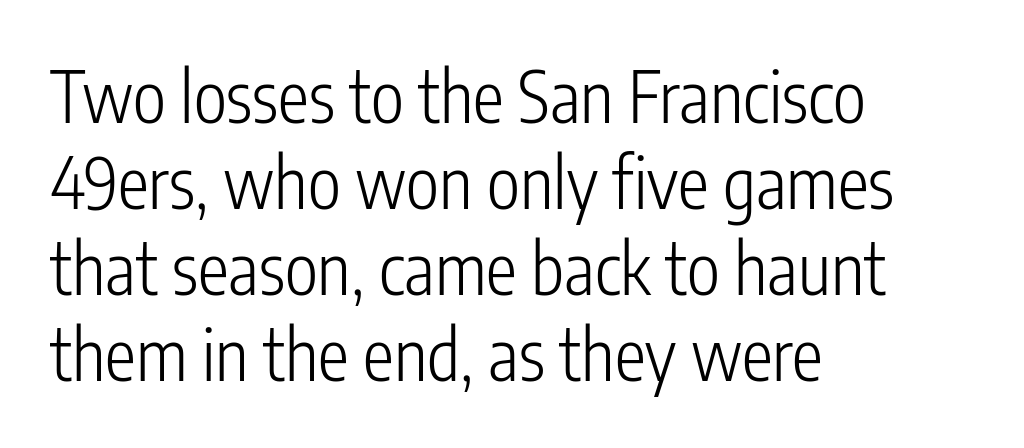
{"serif": "no", "italic": "no", "bold": "no", "weight": "light", "width": "condensed", "stroke_contrast": "low", "x_height": "medium", "monospaced": "no", "underline": "no", "align": "left", "line_spacing_ratio": 1.23, "letter_spacing": "normal", "letter_spacing_em": 0.0, "glyph_px": 70}
